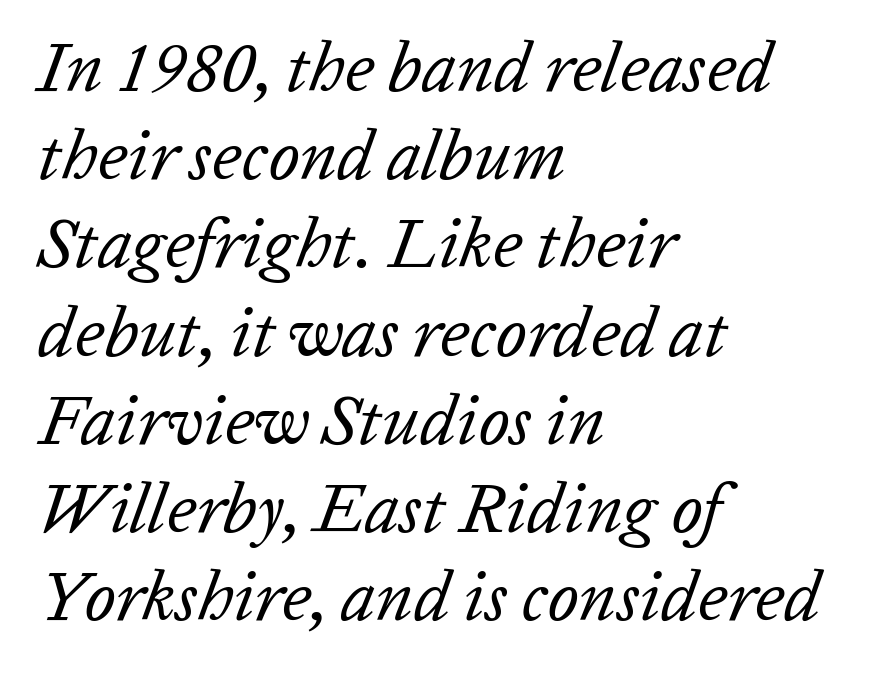
Q: Is the text bold? A: No.
Q: Is the text italic (slanted)? A: Yes, it leans right by about 20 degrees.
Q: Is the text underlined? A: No.
Q: How is the paragraph aligned? A: Left-aligned.
Q: Is the spacing between letters normal or unusually wide? A: Normal.
Q: Is the spacing between lines tight, normal or loose? A: Normal.
Q: Width (condensed, normal, or wide)? A: Normal.
Q: Stroke contrast? A: Low.
Q: x-height? A: Medium.
Q: Monospaced? A: No.
